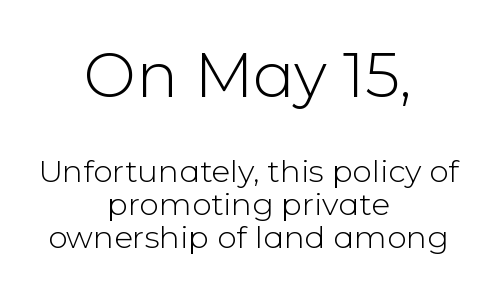
The image shows 62 px light sans-serif type, upright; set centered, tight line spacing (1.06x), normal letter spacing, not underlined; the first (top) block is 2.0x larger; low stroke contrast and a medium x-height.
